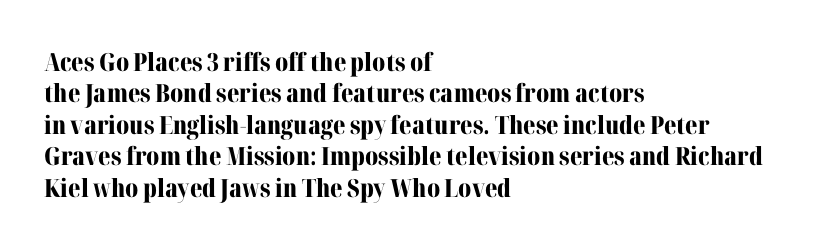
The image shows 25 px bold type, upright; set left-aligned, normal line spacing (1.26x), normal letter spacing, not underlined.
